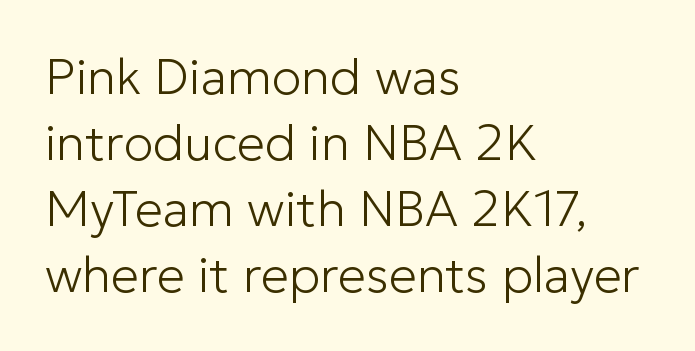
Stem width sits at or under what a default text font uses. You could not count columns in this text — the font is proportionally spaced. The type sits square on the baseline with zero lean. The type family on display is of the sans-serif kind. Does extra space separate the letters? No, they use regular spacing. Teacher's note: observe the even left margin — that is flush-left alignment.
